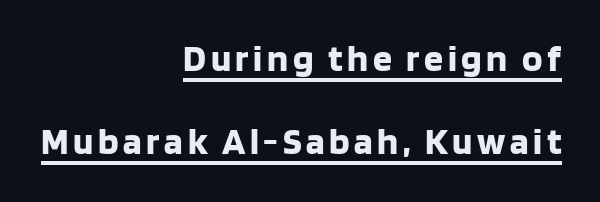
The image shows 38 px bold sans-serif type, upright; set right-aligned, loose line spacing (2.18x), underlined; low stroke contrast and a large x-height.
